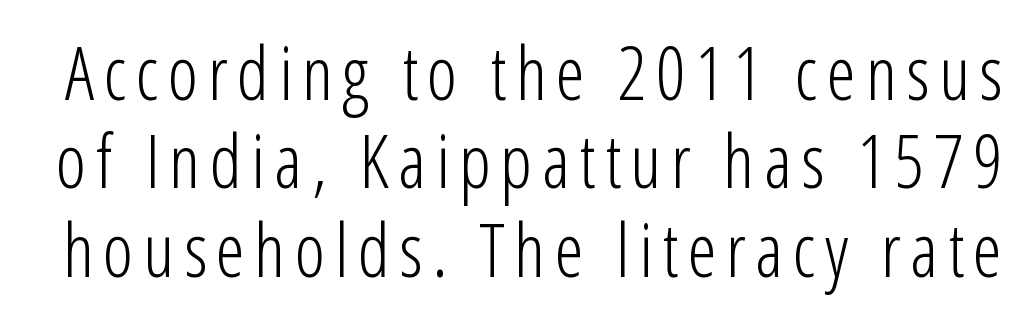
The rendering uses natural spacing where letterforms have individual widths. Serifs: no, the terminals of the letterforms are clean. The font sits on the lighter half of the weight spectrum, regular included. The area under the type is left untouched. Every stem runs plumb, perpendicular to the baseline.
